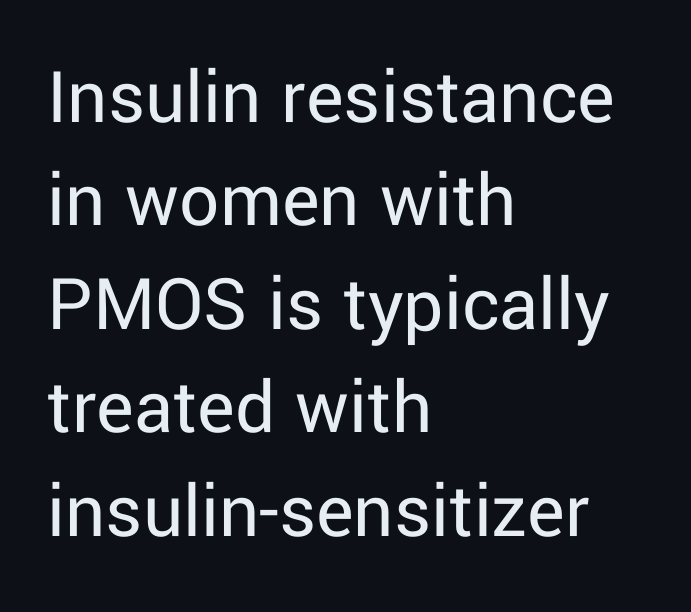
{"serif": "no", "italic": "no", "bold": "no", "weight": "regular", "width": "normal", "stroke_contrast": "low", "x_height": "medium", "monospaced": "no", "underline": "no", "align": "left", "line_spacing": "normal", "line_spacing_ratio": 1.31, "letter_spacing": "normal", "letter_spacing_em": 0.0, "glyph_px": 79}
